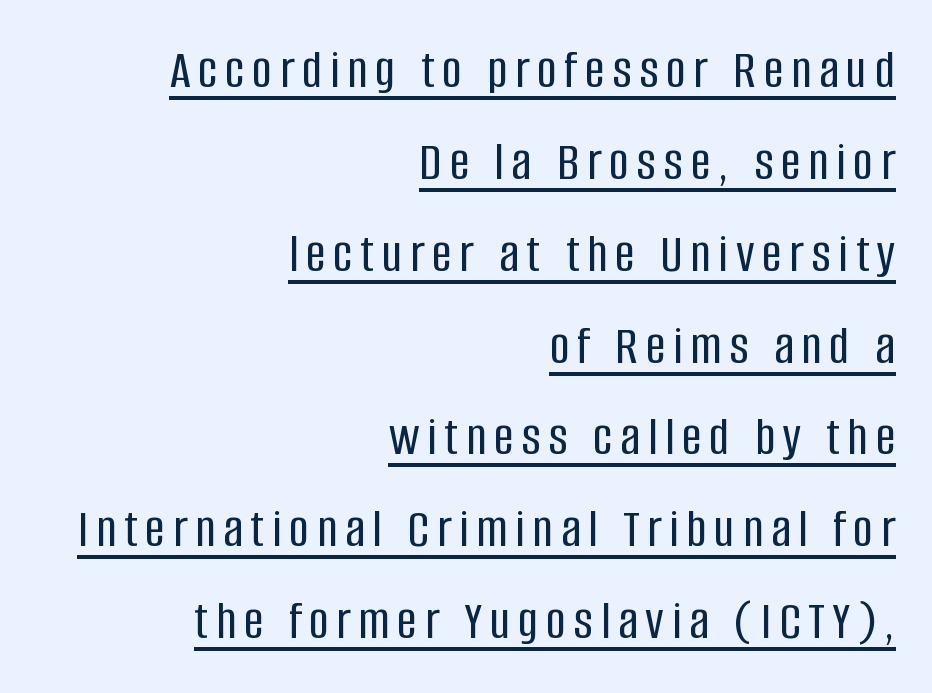
Q: Is the text italic (slanted)? A: No, it is upright.
Q: Is the typeface a serif or a sans-serif typeface? A: Sans-serif.
Q: Is the text underlined? A: Yes.
Q: How is the paragraph aligned? A: Right-aligned.
Q: Is the spacing between lines tight, normal or loose? A: Normal.
Q: Width (condensed, normal, or wide)? A: Condensed.
Q: Stroke contrast? A: Low.
Q: x-height? A: Large.
Q: Monospaced? A: No.
